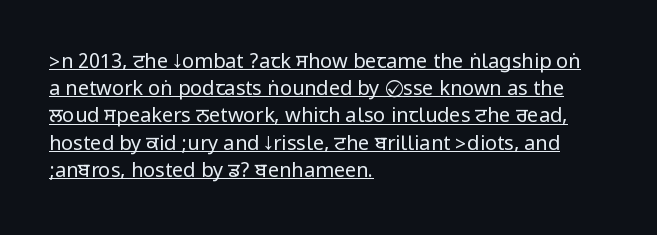
Q: Is the text bold? A: No.
Q: Is the text italic (slanted)? A: No, it is upright.
Q: Is the text underlined? A: Yes.
Q: How is the paragraph aligned? A: Left-aligned.
Q: Is the spacing between letters normal or unusually wide? A: Normal.
Q: Is the spacing between lines tight, normal or loose? A: Normal.
